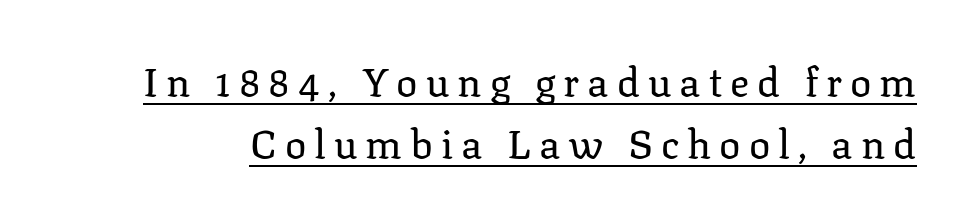
{"serif": "yes", "italic": "no", "bold": "no", "weight": "regular", "width": "normal", "stroke_contrast": "low", "x_height": "medium", "monospaced": "no", "underline": "yes", "line_spacing": "normal", "line_spacing_ratio": 1.55, "letter_spacing": "wide", "letter_spacing_em": 0.2, "glyph_px": 40}
